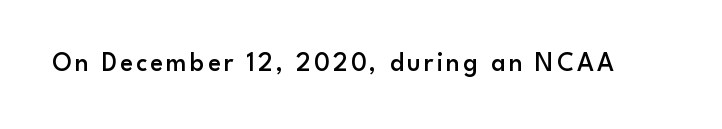
Notice how the stems are strictly vertical — no italics here. The strokes are fattened partway — semibold, not bold. Words float on clear page, feet unadorned.
